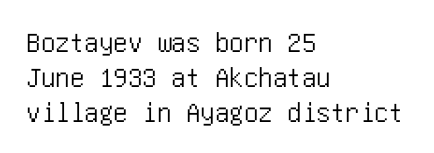
{"serif": "no", "italic": "no", "width": "condensed", "stroke_contrast": "low", "x_height": "large", "underline": "no", "align": "left", "line_spacing_ratio": 1.21, "letter_spacing": "normal", "letter_spacing_em": 0.0, "glyph_px": 29}
